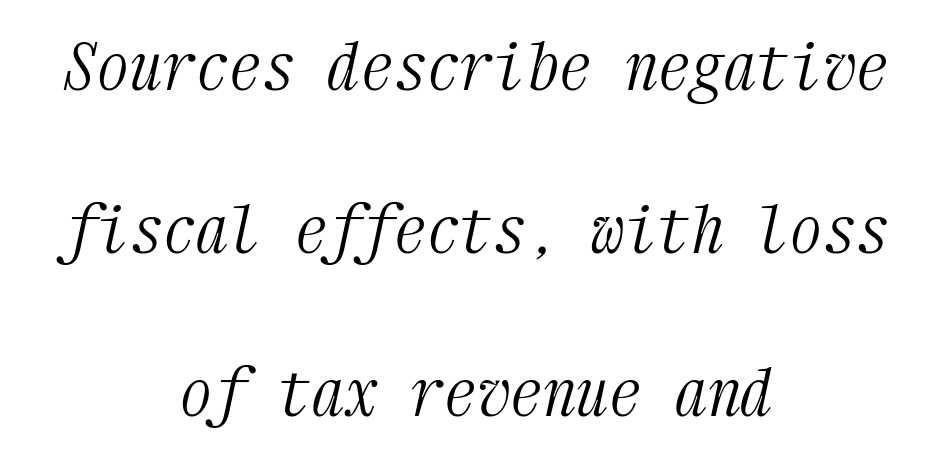
The image shows 66 px light, condensed serif type, italic (leaning right), monospaced; set centered, loose line spacing (2.47x), normal letter spacing, not underlined; medium stroke contrast and a medium x-height.
